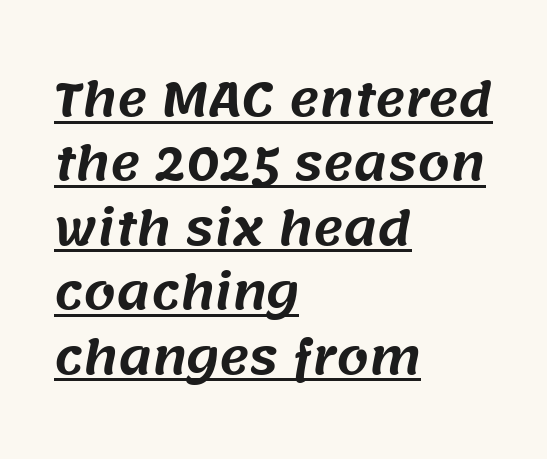
The image shows 46 px sans-serif type; set left-aligned, normal line spacing (1.4x), normal letter spacing, underlined; medium stroke contrast and a large x-height.
